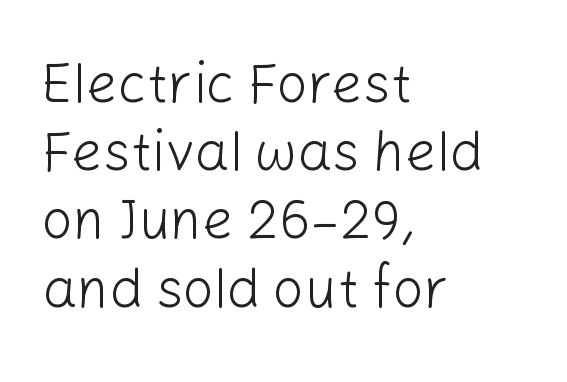
Q: Is the text bold? A: No.
Q: Is the text italic (slanted)? A: No, it is upright.
Q: Is the typeface a serif or a sans-serif typeface? A: Sans-serif.
Q: Is the text underlined? A: No.
Q: How is the paragraph aligned? A: Left-aligned.
Q: Is the spacing between letters normal or unusually wide? A: Normal.
Q: Width (condensed, normal, or wide)? A: Normal.
Q: Stroke contrast? A: Low.
Q: x-height? A: Medium.
Q: Monospaced? A: No.
